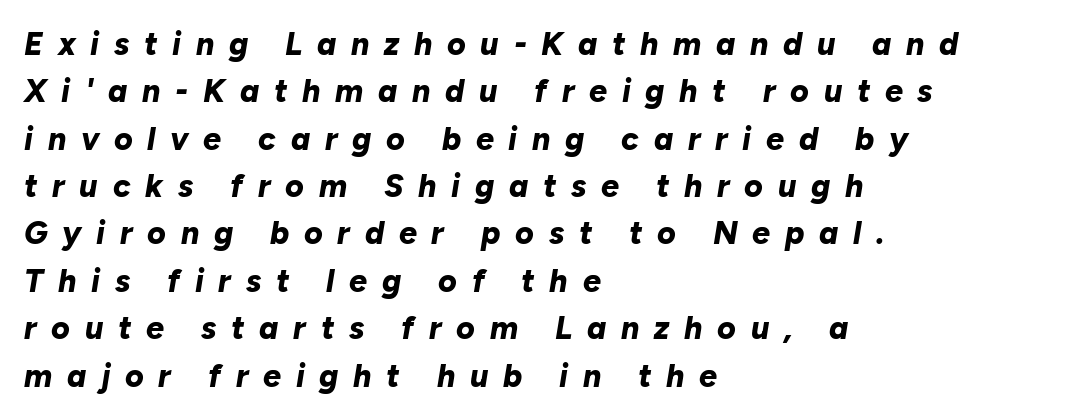
{"italic": "yes", "lean": "right", "slant_degrees": 10, "bold": "yes", "weight": "bold", "width": "normal", "stroke_contrast": "low", "x_height": "medium", "monospaced": "no", "underline": "no", "align": "left", "line_spacing": "normal", "line_spacing_ratio": 1.48, "letter_spacing": "wide", "letter_spacing_em": 0.46, "glyph_px": 32}
